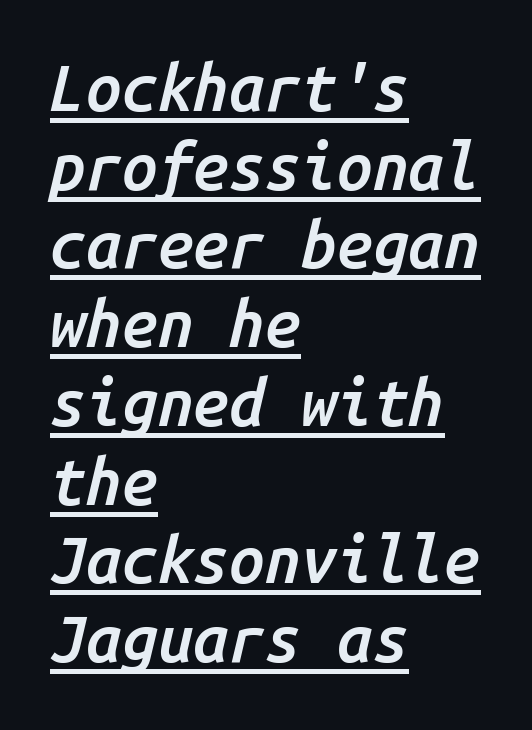
Q: Is the text bold? A: Semi-bold.
Q: Is the text italic (slanted)? A: Yes, it leans right by about 14 degrees.
Q: Is the text underlined? A: Yes.
Q: How is the paragraph aligned? A: Left-aligned.
Q: Is the spacing between letters normal or unusually wide? A: Normal.
Q: Width (condensed, normal, or wide)? A: Normal.
Q: Stroke contrast? A: Low.
Q: x-height? A: Medium.
Q: Monospaced? A: Yes.
